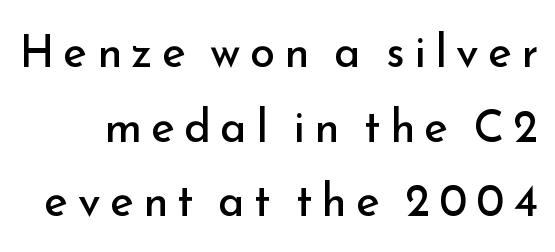
Stems here are at most as thick as an everyday book face. Ascenders rise straight up at ninety degrees. Students, observe: this is what conventionally led text looks like. The face used here is a sans, in the tradition of grotesques and geometrics.
